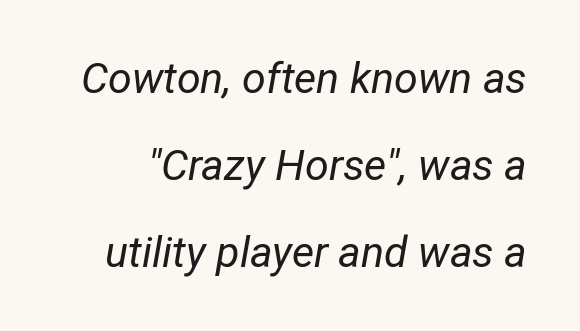
Q: Is the text bold? A: No.
Q: Is the text italic (slanted)? A: Yes, it leans right by about 12 degrees.
Q: Is the text underlined? A: No.
Q: Is the spacing between letters normal or unusually wide? A: Normal.
Q: Is the spacing between lines tight, normal or loose? A: Loose.
Q: Width (condensed, normal, or wide)? A: Condensed.
Q: Stroke contrast? A: Low.
Q: x-height? A: Medium.
Q: Monospaced? A: No.
